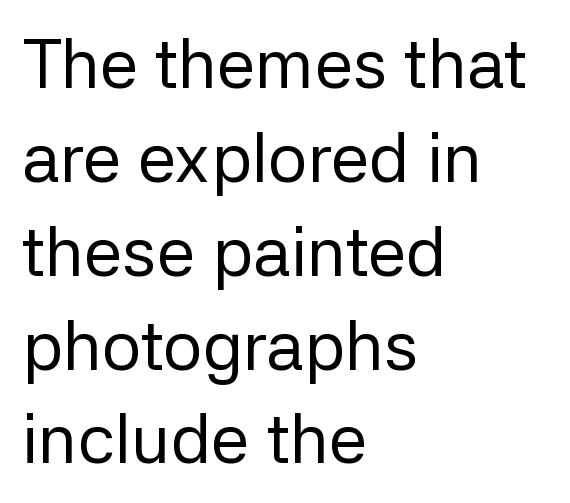
Q: Is the text bold? A: No.
Q: Is the text italic (slanted)? A: No, it is upright.
Q: Is the typeface a serif or a sans-serif typeface? A: Sans-serif.
Q: Is the text underlined? A: No.
Q: How is the paragraph aligned? A: Left-aligned.
Q: Is the spacing between letters normal or unusually wide? A: Normal.
Q: Is the spacing between lines tight, normal or loose? A: Normal.
Q: Width (condensed, normal, or wide)? A: Normal.
Q: Stroke contrast? A: Low.
Q: x-height? A: Medium.
Q: Monospaced? A: No.
